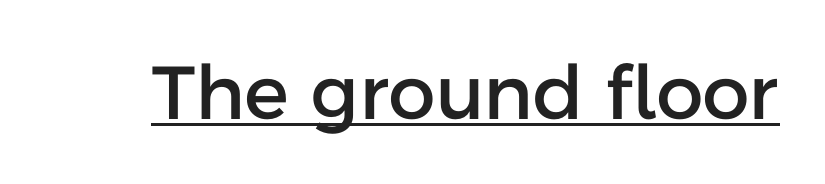
Q: Is the text italic (slanted)? A: No, it is upright.
Q: Is the typeface a serif or a sans-serif typeface? A: Sans-serif.
Q: Is the text underlined? A: Yes.
Q: Is the spacing between letters normal or unusually wide? A: Normal.
Q: Width (condensed, normal, or wide)? A: Normal.
Q: Stroke contrast? A: Low.
Q: x-height? A: Medium.
Q: Monospaced? A: No.
